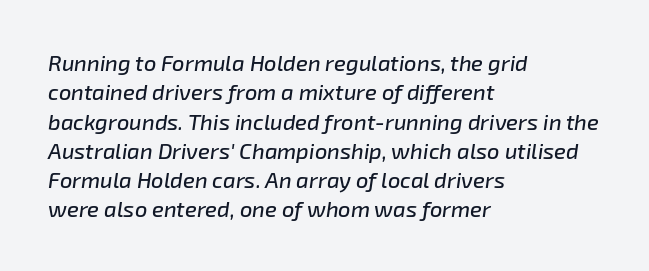
{"italic": "yes", "lean": "right", "slant_degrees": 8, "underline": "no", "align": "left", "line_spacing": "normal", "line_spacing_ratio": 1.33, "letter_spacing": "normal", "letter_spacing_em": 0.0, "glyph_px": 22}
